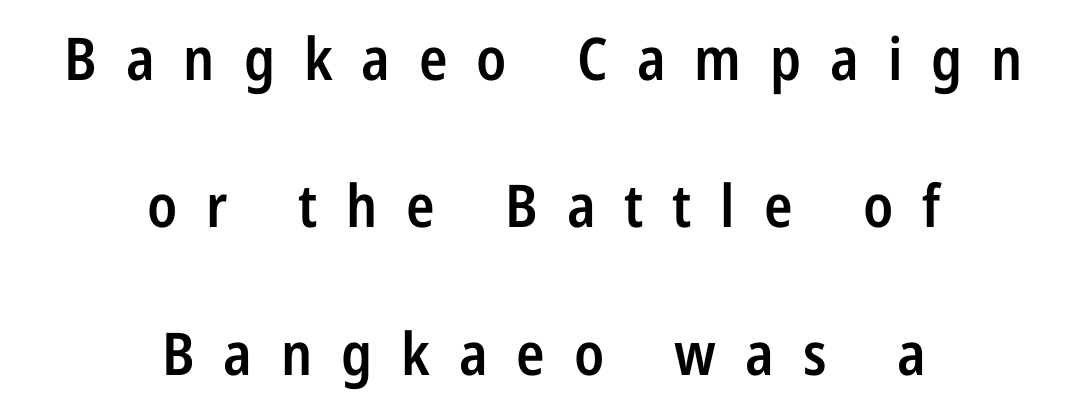
Q: Is the text bold? A: Semi-bold.
Q: Is the text italic (slanted)? A: No, it is upright.
Q: Is the typeface a serif or a sans-serif typeface? A: Sans-serif.
Q: Is the text underlined? A: No.
Q: How is the paragraph aligned? A: Centered.
Q: Is the spacing between letters normal or unusually wide? A: Unusually wide.
Q: Is the spacing between lines tight, normal or loose? A: Loose.
Q: Width (condensed, normal, or wide)? A: Condensed.
Q: Stroke contrast? A: Low.
Q: x-height? A: Medium.
Q: Monospaced? A: No.
